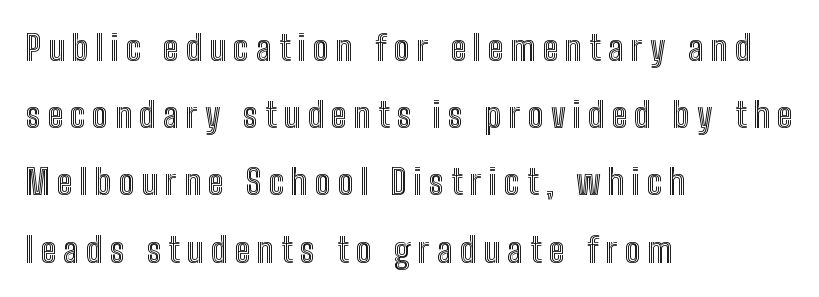
Q: Is the text italic (slanted)? A: No, it is upright.
Q: Is the text underlined? A: No.
Q: How is the paragraph aligned? A: Left-aligned.
Q: Is the spacing between letters normal or unusually wide? A: Unusually wide.
Q: Is the spacing between lines tight, normal or loose? A: Loose.
Q: Width (condensed, normal, or wide)? A: Condensed.
Q: x-height? A: Medium.
Q: Monospaced? A: No.
